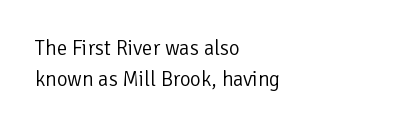
{"italic": "no", "bold": "no", "underline": "no", "align": "left", "line_spacing": "normal", "line_spacing_ratio": 1.46, "letter_spacing": "normal", "letter_spacing_em": 0.0, "glyph_px": 21}
